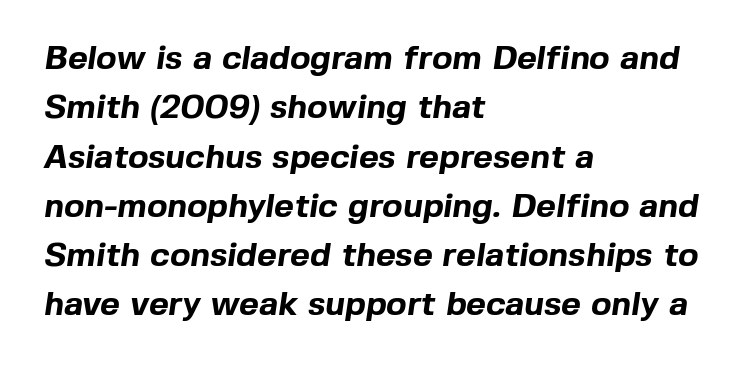
{"serif": "no", "bold": "yes", "weight": "bold", "width": "normal", "x_height": "medium", "monospaced": "no", "underline": "no", "align": "left", "line_spacing": "normal", "line_spacing_ratio": 1.45, "letter_spacing": "normal", "letter_spacing_em": 0.0, "glyph_px": 34}
